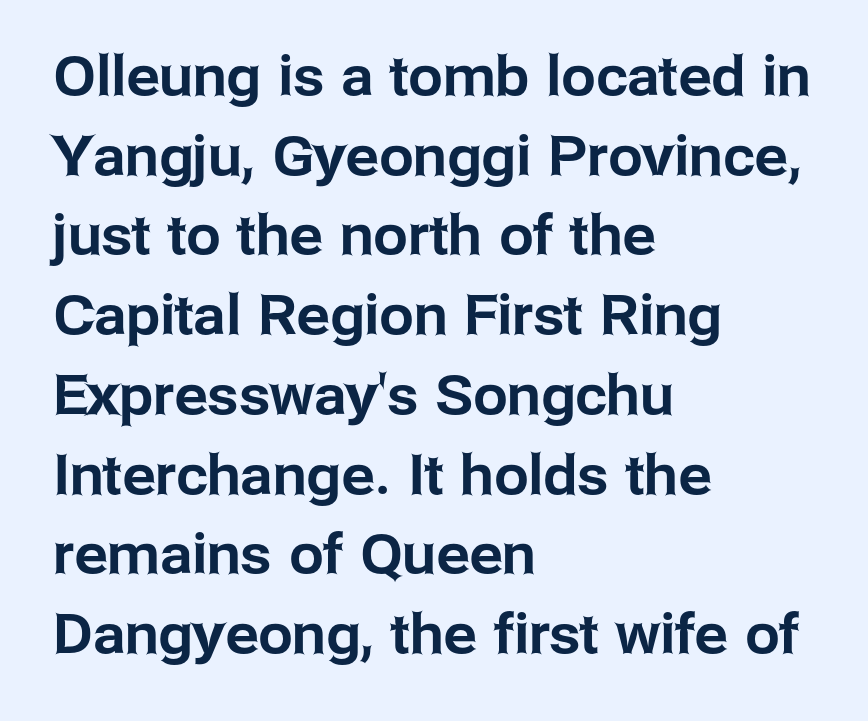
{"serif": "no", "italic": "no", "width": "normal", "stroke_contrast": "low", "x_height": "medium", "monospaced": "no", "underline": "no", "align": "left", "line_spacing": "normal", "line_spacing_ratio": 1.45, "letter_spacing": "normal", "letter_spacing_em": 0.0, "glyph_px": 55}
